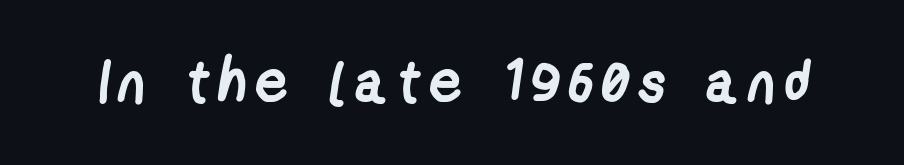
The image shows 58 px semibold, condensed sans-serif type; set not underlined; low stroke contrast and a medium x-height.
